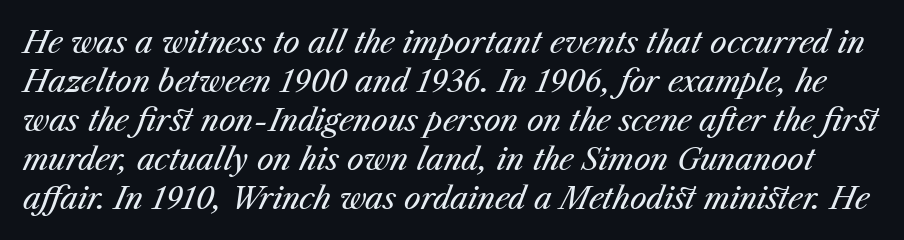
{"italic": "yes", "lean": "right", "slant_degrees": 23, "bold": "no", "weight": "regular", "width": "normal", "stroke_contrast": "medium", "x_height": "medium", "monospaced": "no", "underline": "no", "line_spacing": "normal", "line_spacing_ratio": 1.3, "letter_spacing": "normal", "letter_spacing_em": 0.0, "glyph_px": 30}
